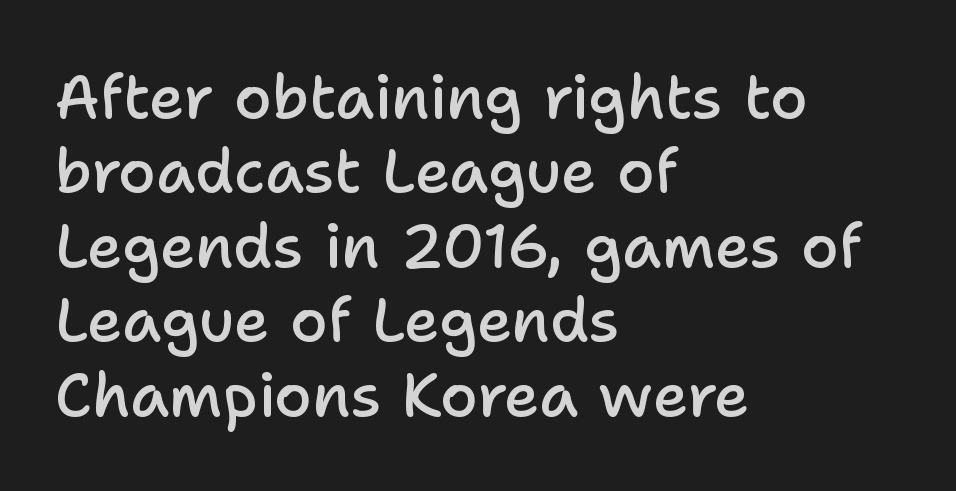
{"serif": "no", "italic": "no", "bold": "semi", "weight": "semibold", "width": "normal", "stroke_contrast": "low", "x_height": "medium", "monospaced": "no", "underline": "no", "align": "left", "line_spacing_ratio": 1.22, "letter_spacing": "normal", "letter_spacing_em": 0.0, "glyph_px": 61}
